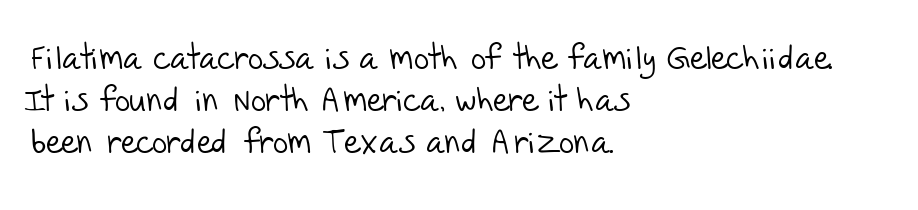
Q: Is the text bold? A: No.
Q: Is the typeface a serif or a sans-serif typeface? A: Sans-serif.
Q: Is the text underlined? A: No.
Q: How is the paragraph aligned? A: Left-aligned.
Q: Is the spacing between letters normal or unusually wide? A: Normal.
Q: Is the spacing between lines tight, normal or loose? A: Normal.
Q: Width (condensed, normal, or wide)? A: Normal.
Q: Stroke contrast? A: Low.
Q: x-height? A: Large.
Q: Monospaced? A: No.
